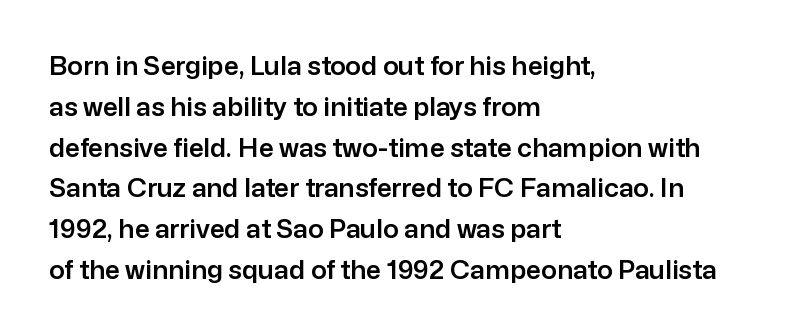
Q: Is the text italic (slanted)? A: No, it is upright.
Q: Is the text underlined? A: No.
Q: How is the paragraph aligned? A: Left-aligned.
Q: Is the spacing between letters normal or unusually wide? A: Normal.
Q: Is the spacing between lines tight, normal or loose? A: Normal.
